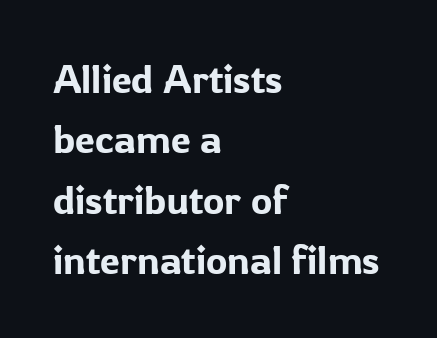
{"serif": "no", "italic": "no", "width": "normal", "stroke_contrast": "low", "x_height": "medium", "monospaced": "no", "underline": "no", "align": "left", "line_spacing": "normal", "line_spacing_ratio": 1.51, "letter_spacing": "normal", "letter_spacing_em": 0.0, "glyph_px": 40}
